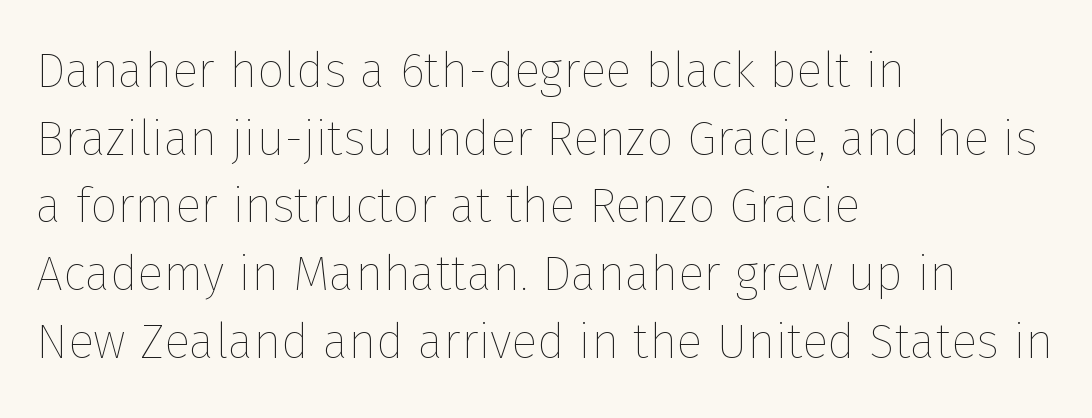
Varying glyph widths throughout — classic text-font behaviour. Standard letterfit; no display-style spreading of the glyphs. The typography opts for an upright posture over an oblique one. Has an underline been added? It has not.
